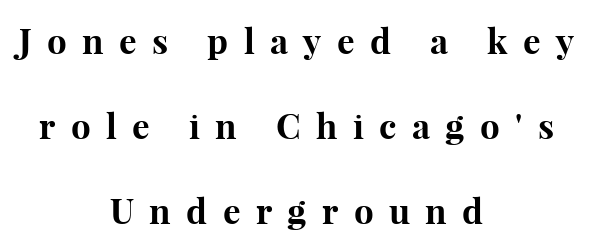
{"serif": "yes", "italic": "no", "bold": "yes", "weight": "bold", "width": "normal", "stroke_contrast": "high", "x_height": "medium", "monospaced": "no", "underline": "no", "align": "center", "line_spacing": "loose", "line_spacing_ratio": 2.43, "letter_spacing": "wide", "letter_spacing_em": 0.44, "glyph_px": 35}
